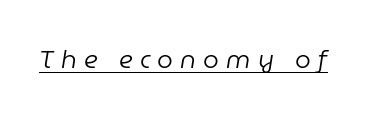
{"italic": "yes", "lean": "right", "slant_degrees": 9, "bold": "no", "underline": "yes", "letter_spacing": "wide", "letter_spacing_em": 0.29, "glyph_px": 25}
